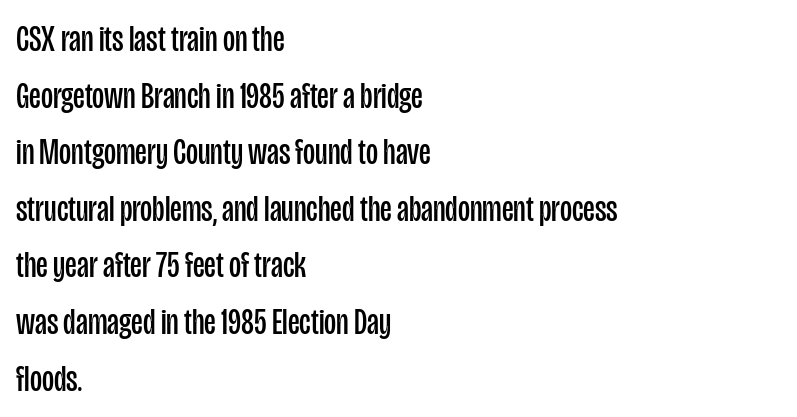
{"serif": "no", "italic": "no", "bold": "no", "weight": "regular", "width": "condensed", "stroke_contrast": "low", "x_height": "large", "monospaced": "no", "underline": "no", "align": "left", "line_spacing": "normal", "line_spacing_ratio": 1.53, "letter_spacing": "normal", "letter_spacing_em": 0.0, "glyph_px": 37}
